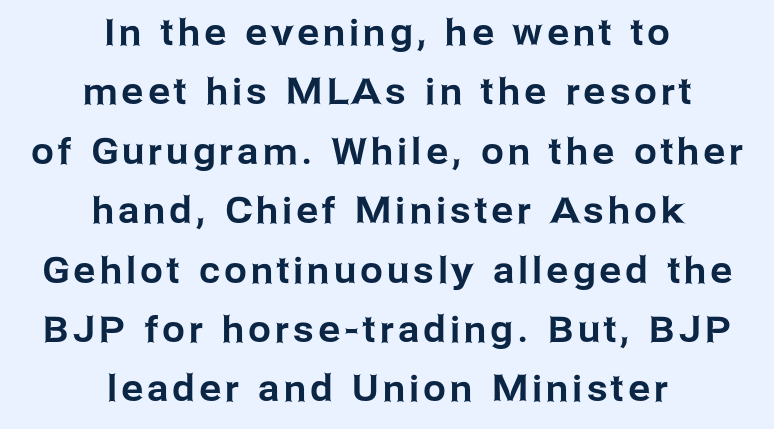
{"serif": "no", "italic": "no", "width": "normal", "stroke_contrast": "low", "x_height": "medium", "monospaced": "no", "underline": "no", "align": "center", "line_spacing": "normal", "line_spacing_ratio": 1.65, "glyph_px": 36}
